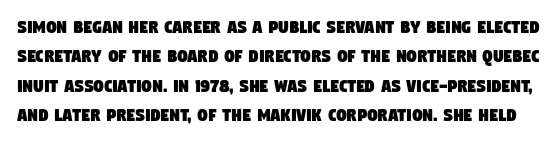
Look at the tracking — it's just the regular setting, nothing added. Descender tails drop into unmarked territory. How would I describe the line gaps? Plain and ordinary.
